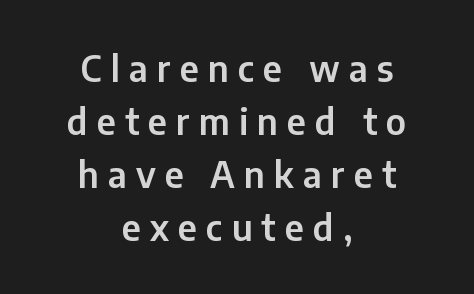
{"serif": "no", "italic": "no", "width": "normal", "stroke_contrast": "low", "x_height": "medium", "monospaced": "no", "underline": "no", "align": "center", "line_spacing": "normal", "line_spacing_ratio": 1.51, "letter_spacing": "wide", "letter_spacing_em": 0.26, "glyph_px": 35}
